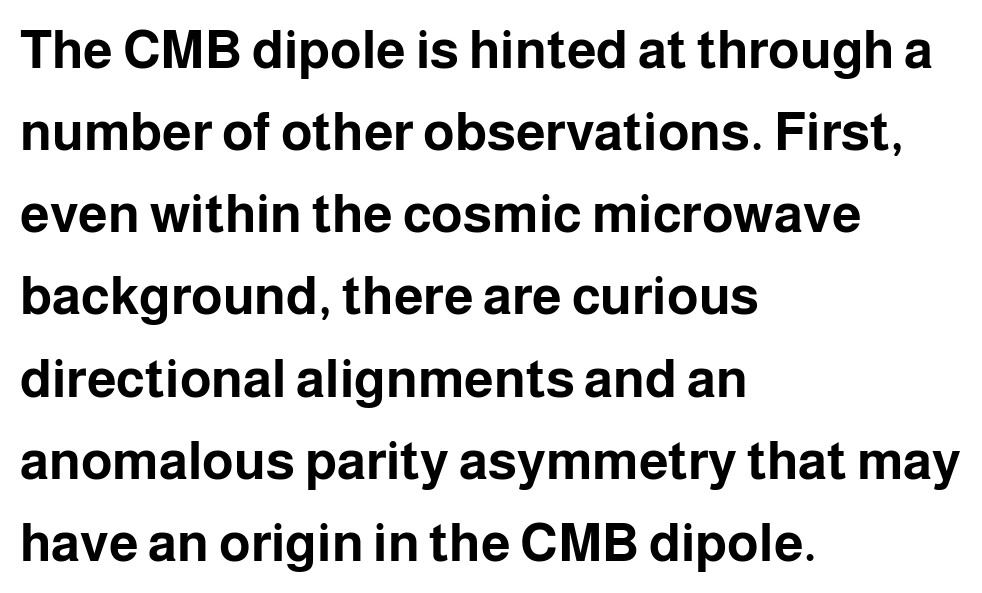
The lines in this sample share a left origin and differ only in where they stop. Does the lettering tilt? It doesn't — this is upright. Note the varied advance widths — an 'i' is clearly narrower than an 'm'. The characters look thick and weighty, a clear bold.
